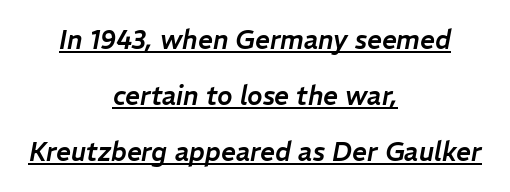
The paragraph has two soft edges and a firm central axis. Somebody hit Ctrl+U on this one — the words are underlined. Is the type slanted? Yes — the strokes lean at a clear angle. Characters follow at the spacing the type designer built in.
